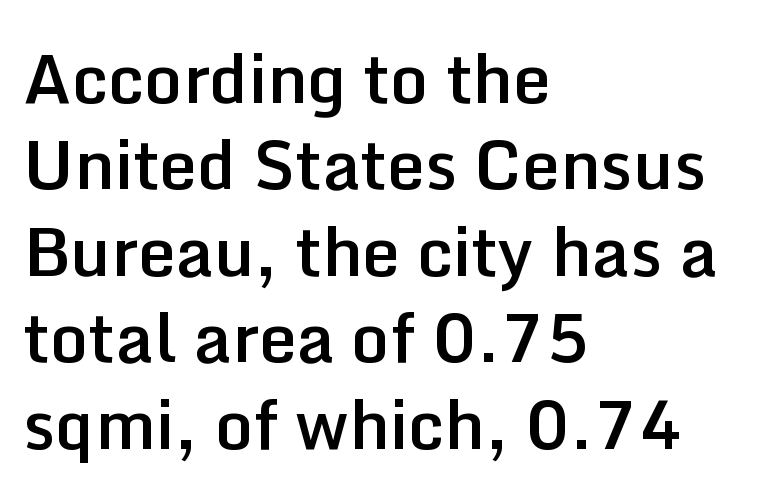
Semibold letterforms, between regular and bold. The gaps between neighbouring characters are ordinary and unremarkable. Think of a printed novel: that variable character pitch is what you see here. The paragraph shown leans on its left margin. The zone under the glyphs is completely vacant.
